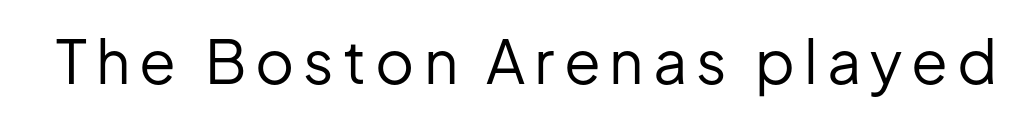
Q: Is the text bold? A: No.
Q: Is the text italic (slanted)? A: No, it is upright.
Q: Is the typeface a serif or a sans-serif typeface? A: Sans-serif.
Q: Is the text underlined? A: No.
Q: Width (condensed, normal, or wide)? A: Normal.
Q: Stroke contrast? A: Low.
Q: x-height? A: Medium.
Q: Monospaced? A: No.
